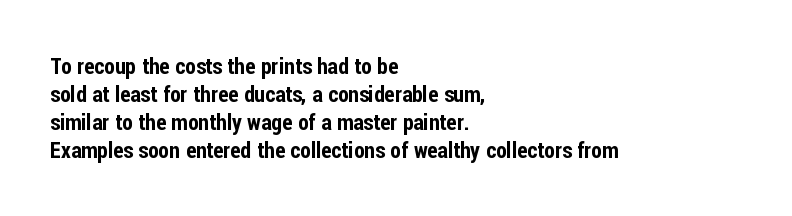
The image shows 22 px text type, upright; set left-aligned, normal line spacing (1.28x), normal letter spacing, not underlined.
